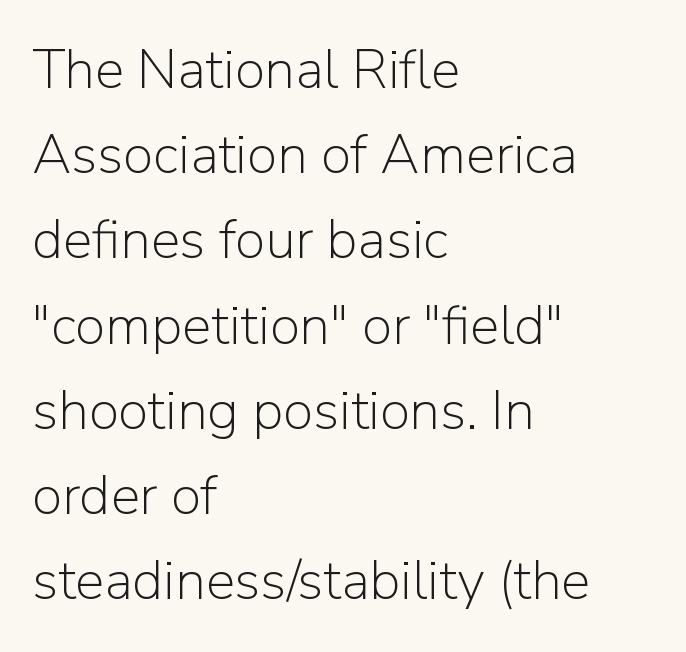
Q: Is the text bold? A: No.
Q: Is the text italic (slanted)? A: No, it is upright.
Q: Is the typeface a serif or a sans-serif typeface? A: Sans-serif.
Q: Is the text underlined? A: No.
Q: How is the paragraph aligned? A: Left-aligned.
Q: Is the spacing between letters normal or unusually wide? A: Normal.
Q: Is the spacing between lines tight, normal or loose? A: Normal.
Q: Width (condensed, normal, or wide)? A: Normal.
Q: Stroke contrast? A: Low.
Q: x-height? A: Medium.
Q: Monospaced? A: No.
